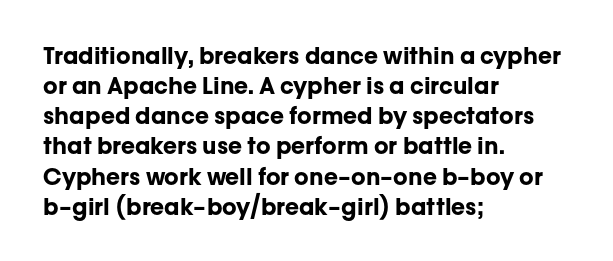
{"italic": "no", "bold": "yes", "underline": "no", "align": "left", "line_spacing": "normal", "line_spacing_ratio": 1.31, "letter_spacing": "normal", "letter_spacing_em": 0.0, "glyph_px": 23}
